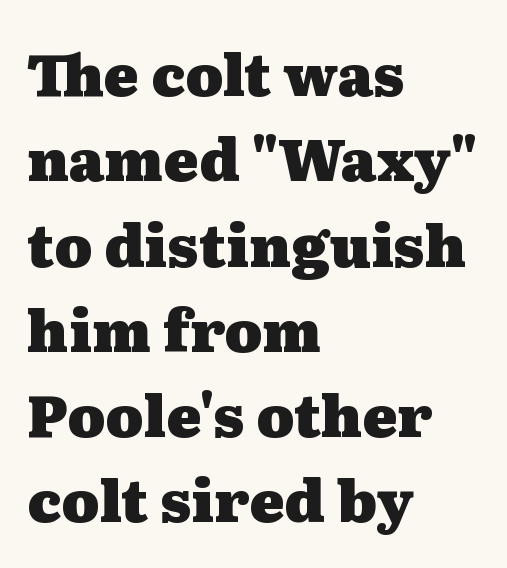
{"serif": "yes", "italic": "no", "bold": "yes", "weight": "heavy", "width": "wide", "stroke_contrast": "medium", "x_height": "medium", "monospaced": "no", "underline": "no", "align": "left", "line_spacing": "normal", "line_spacing_ratio": 1.47, "letter_spacing": "normal", "letter_spacing_em": 0.0, "glyph_px": 58}
